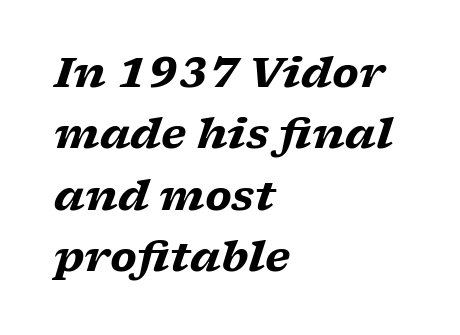
Characters are canted at an angle relative to the baseline's perpendicular. Think of a printed novel: that variable character pitch is what you see here. Observe the ordinary spacing: letters are neighbours, not strangers. Letterform terminals end in serifs throughout the passage. Layout note: lines flush left.
